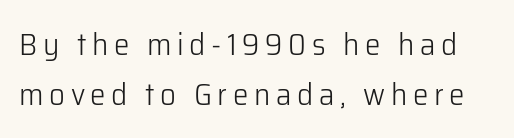
{"serif": "no", "italic": "no", "bold": "no", "weight": "light", "width": "normal", "stroke_contrast": "low", "x_height": "medium", "monospaced": "no", "underline": "no", "line_spacing": "normal", "line_spacing_ratio": 1.61, "glyph_px": 31}
